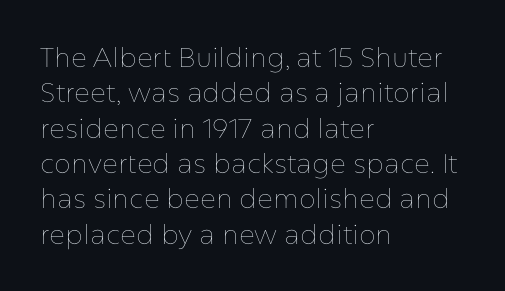
{"italic": "no", "bold": "no", "underline": "no", "align": "left", "line_spacing": "normal", "line_spacing_ratio": 1.31, "letter_spacing": "normal", "letter_spacing_em": 0.0, "glyph_px": 27}
